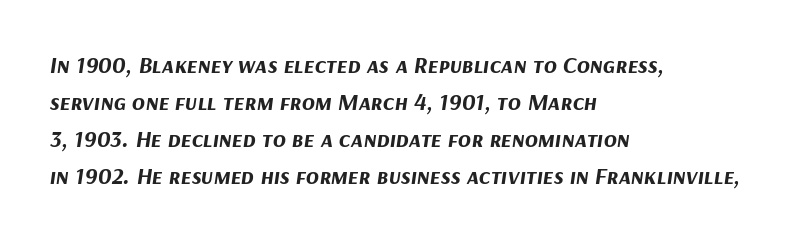
The image shows 24 px bold type, italic (leaning right); set left-aligned, normal line spacing (1.54x), normal letter spacing, not underlined.
